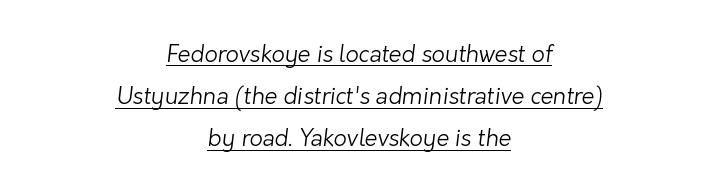
{"bold": "no", "underline": "yes", "align": "center", "line_spacing_ratio": 1.83, "letter_spacing": "normal", "letter_spacing_em": 0.0, "glyph_px": 23}
